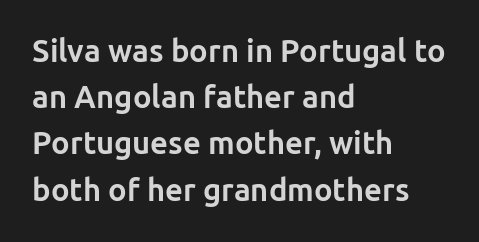
The image shows 31 px bold sans-serif type, upright; set left-aligned, normal line spacing (1.49x), normal letter spacing, not underlined; low stroke contrast and a medium x-height.
